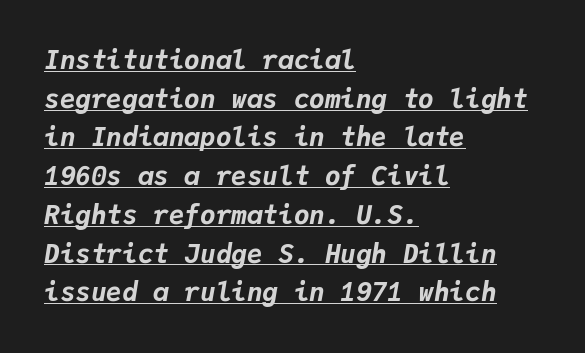
The image shows 26 px bold type, italic (leaning right); set left-aligned, normal line spacing (1.49x), normal letter spacing, underlined.
